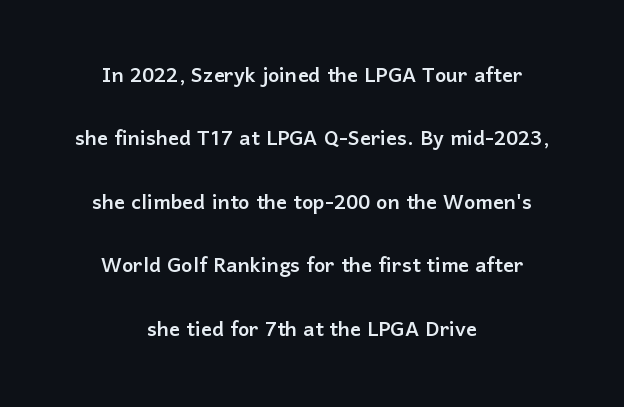
Q: Is the text italic (slanted)? A: No, it is upright.
Q: Is the text underlined? A: No.
Q: How is the paragraph aligned? A: Centered.
Q: Is the spacing between letters normal or unusually wide? A: Normal.
Q: Is the spacing between lines tight, normal or loose? A: Loose.
